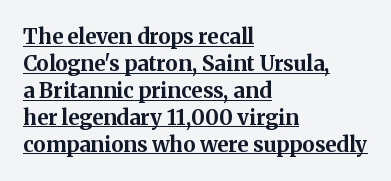
Q: Is the text bold? A: Yes.
Q: Is the text italic (slanted)? A: No, it is upright.
Q: Is the text underlined? A: Yes.
Q: How is the paragraph aligned? A: Left-aligned.
Q: Is the spacing between letters normal or unusually wide? A: Normal.
Q: Is the spacing between lines tight, normal or loose? A: Normal.
